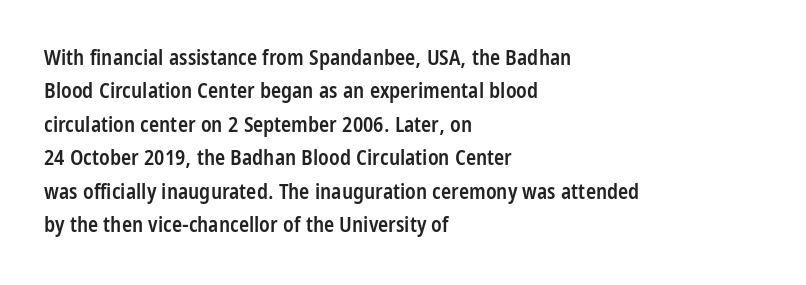
{"italic": "no", "bold": "semi", "underline": "no", "align": "left", "line_spacing": "normal", "line_spacing_ratio": 1.59, "letter_spacing": "normal", "letter_spacing_em": 0.0, "glyph_px": 21}
